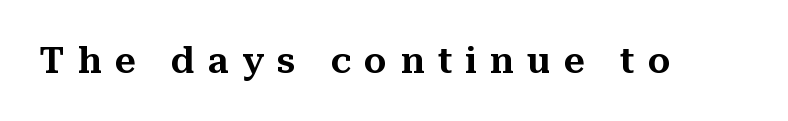
Honestly, there is no underline to notice here at all. Font category for this specimen: serif. The tracking jumps out immediately: characters are airy and widely separated. Notice how the stems are strictly vertical — no italics here. Note the varied advance widths — an 'i' is clearly narrower than an 'm'.
